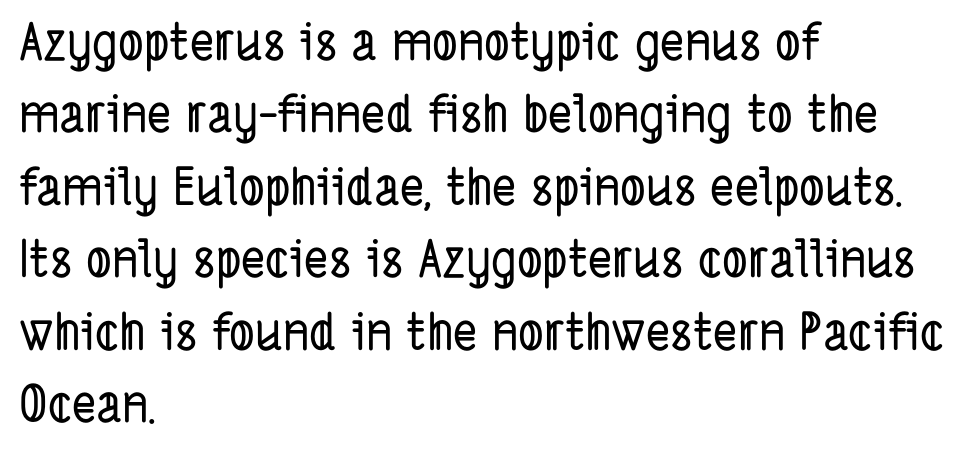
The image shows 51 px condensed sans-serif type; set left-aligned, normal line spacing (1.42x), normal letter spacing, not underlined; low stroke contrast and a medium x-height.
